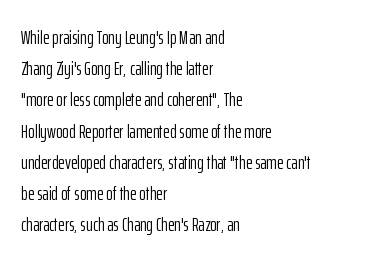
The image shows 20 px text type, upright; set left-aligned, normal line spacing (1.56x), normal letter spacing, not underlined.
